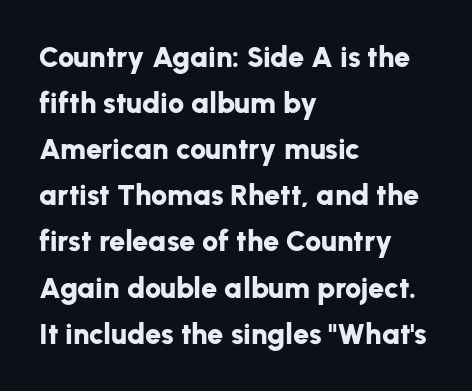
The image shows 29 px bold sans-serif type, upright; set left-aligned, normal line spacing (1.59x), normal letter spacing, not underlined; low stroke contrast and a medium x-height.
